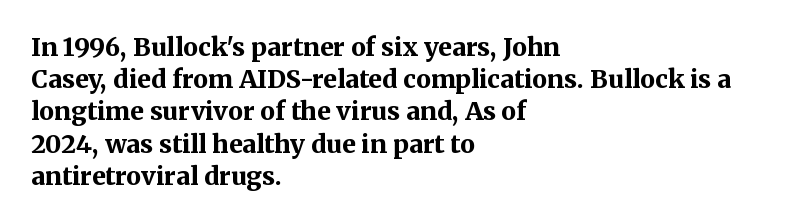
The image shows 25 px bold type, upright; set left-aligned, normal line spacing (1.29x), normal letter spacing, not underlined.
